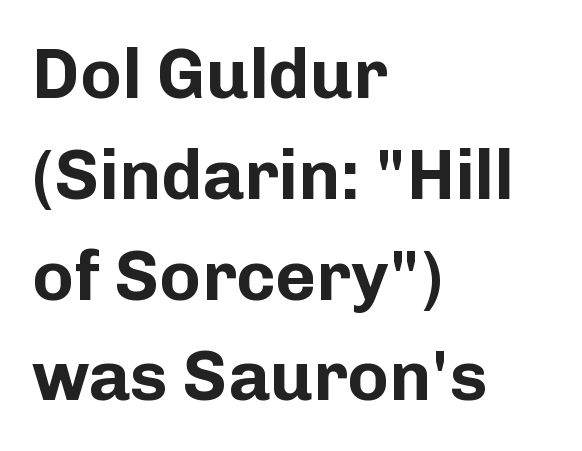
{"serif": "no", "italic": "no", "bold": "yes", "weight": "bold", "width": "normal", "stroke_contrast": "low", "x_height": "medium", "monospaced": "no", "underline": "no", "align": "left", "line_spacing": "normal", "line_spacing_ratio": 1.44, "letter_spacing": "normal", "letter_spacing_em": 0.0, "glyph_px": 70}
